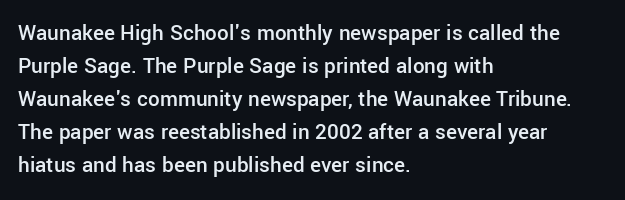
Default kerning and tracking; the words read as compact shapes. Quick note: interline space is typical. This rendering features lettering with no underline. Left-aligned paragraph, ragged on the right. The strokes are fattened partway — semibold, not bold. Italic: no, the glyphs are upright roman.
